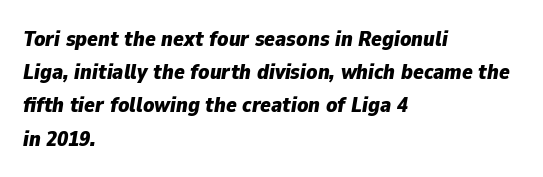
Each word holds together tightly as a unit, with standard inter-letter gaps. Is the type slanted? Yes — the strokes lean at a clear angle. A classic flush-left, rag-right setting is used for this passage. The designer left line spacing at the default. Underlining? Definitely not there. How heavy is the stroke? Heavy — this is a bold.
